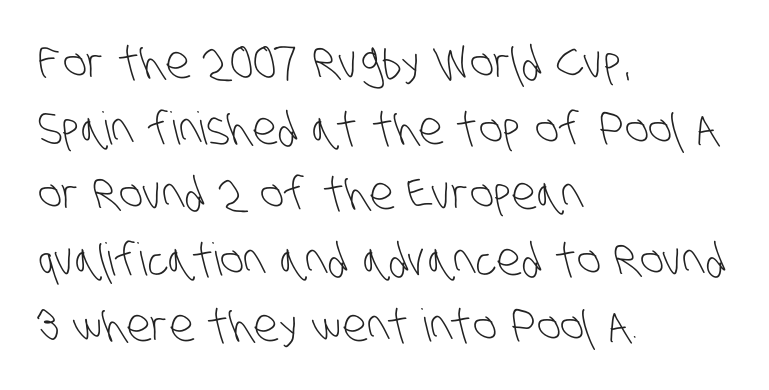
The image shows 45 px light, condensed sans-serif type; set left-aligned, normal line spacing (1.46x), normal letter spacing, not underlined; low stroke contrast and a large x-height.
